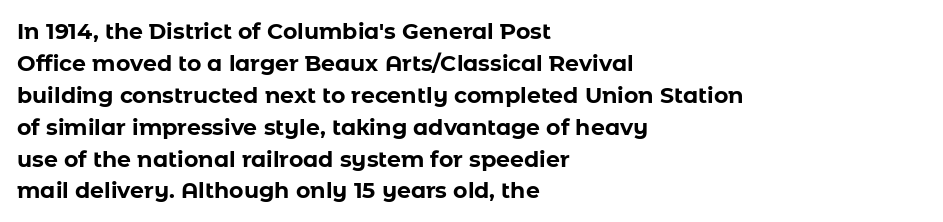
{"italic": "no", "bold": "yes", "underline": "no", "align": "left", "line_spacing": "normal", "line_spacing_ratio": 1.45, "letter_spacing": "normal", "letter_spacing_em": 0.0, "glyph_px": 22}
